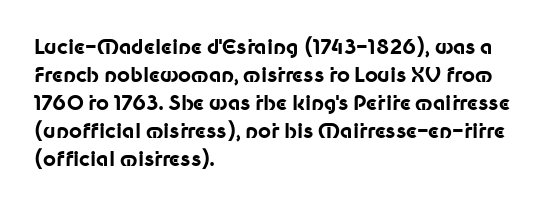
{"italic": "no", "bold": "yes", "underline": "no", "align": "left", "line_spacing": "normal", "line_spacing_ratio": 1.4, "letter_spacing": "normal", "letter_spacing_em": 0.0, "glyph_px": 20}
